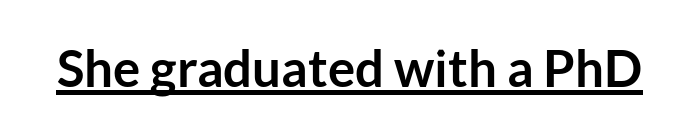
Q: Is the text bold? A: Yes.
Q: Is the text italic (slanted)? A: No, it is upright.
Q: Is the typeface a serif or a sans-serif typeface? A: Sans-serif.
Q: Is the text underlined? A: Yes.
Q: Is the spacing between letters normal or unusually wide? A: Normal.
Q: Width (condensed, normal, or wide)? A: Normal.
Q: Stroke contrast? A: Low.
Q: x-height? A: Medium.
Q: Monospaced? A: No.
